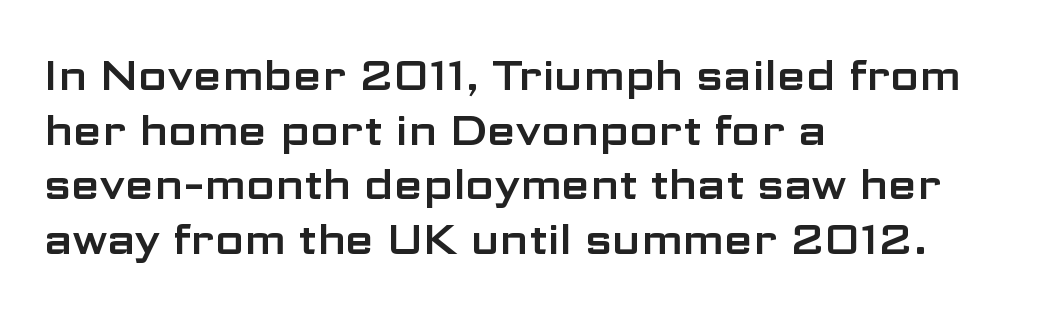
The image shows 42 px wide sans-serif type, upright; set left-aligned, normal line spacing (1.3x), normal letter spacing, not underlined; low stroke contrast and a medium x-height.
